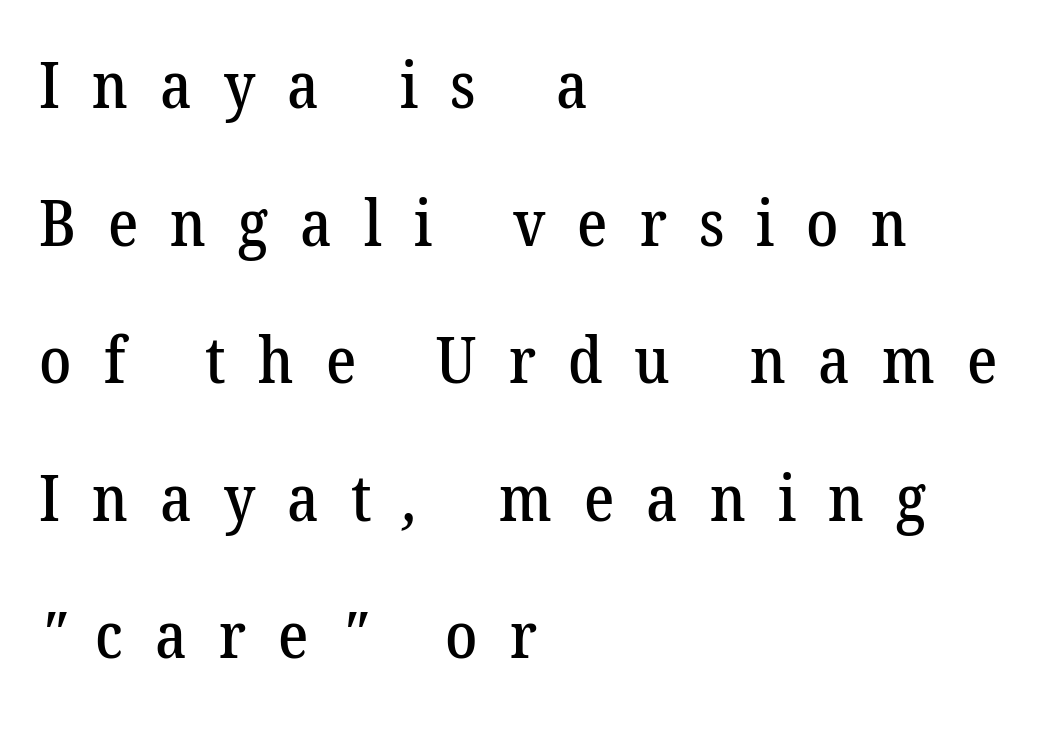
Just letters on the line, the space beneath them empty. Alignment: flush left. Is there much room between lines? Yes — plenty of vertical air separates them. Proportional: the letters do not fall into vertical columns. This rendering employs a face with finishing strokes, i.e., a serif. There is plenty of visible air inserted between adjacent glyphs.
